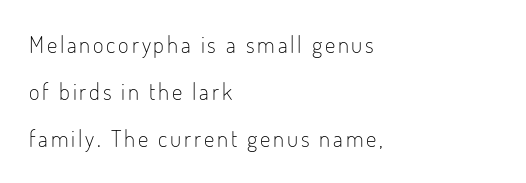
No chunkiness to these letters — they're not bold. Does the lettering tilt? It doesn't — this is upright. The paragraph has a hard left edge and a soft right edge. Rule under the text: the space is simply empty.
